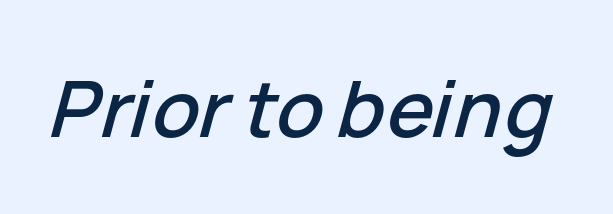
The image shows 78 px text type, italic (leaning right); set normal letter spacing, not underlined; low stroke contrast and a medium x-height.
